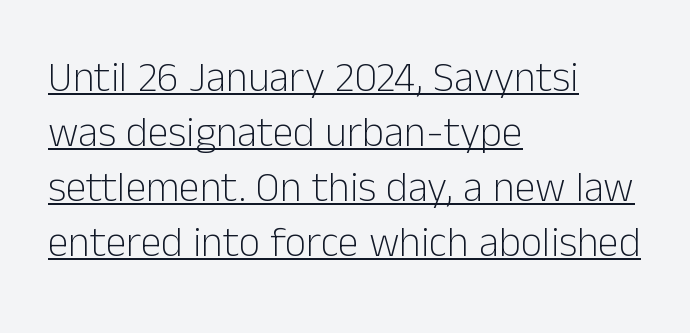
Q: Is the text bold? A: No.
Q: Is the text italic (slanted)? A: No, it is upright.
Q: Is the typeface a serif or a sans-serif typeface? A: Sans-serif.
Q: Is the text underlined? A: Yes.
Q: How is the paragraph aligned? A: Left-aligned.
Q: Is the spacing between letters normal or unusually wide? A: Normal.
Q: Is the spacing between lines tight, normal or loose? A: Normal.
Q: Width (condensed, normal, or wide)? A: Normal.
Q: Stroke contrast? A: Low.
Q: x-height? A: Medium.
Q: Monospaced? A: No.
